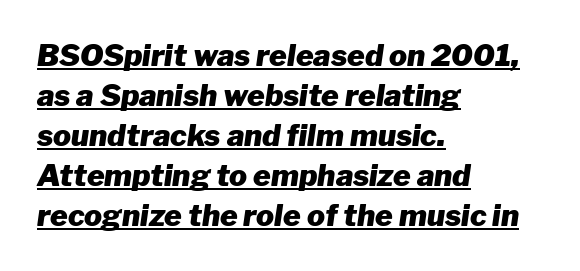
Q: Is the text bold? A: Yes.
Q: Is the text italic (slanted)? A: Yes, it leans right by about 8 degrees.
Q: Is the text underlined? A: Yes.
Q: How is the paragraph aligned? A: Left-aligned.
Q: Is the spacing between letters normal or unusually wide? A: Normal.
Q: Is the spacing between lines tight, normal or loose? A: Normal.
Q: Width (condensed, normal, or wide)? A: Normal.
Q: Stroke contrast? A: Low.
Q: x-height? A: Medium.
Q: Monospaced? A: No.
